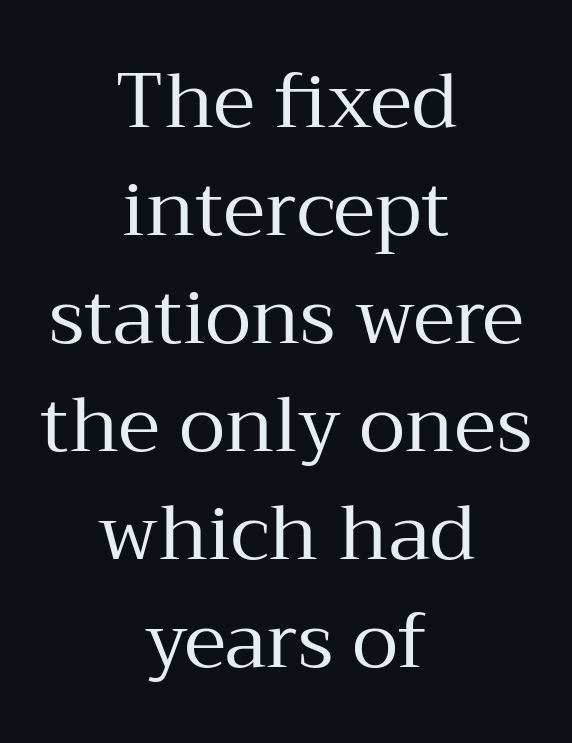
Q: Is the text bold? A: No.
Q: Is the text italic (slanted)? A: No, it is upright.
Q: Is the typeface a serif or a sans-serif typeface? A: Serif.
Q: Is the text underlined? A: No.
Q: How is the paragraph aligned? A: Centered.
Q: Is the spacing between letters normal or unusually wide? A: Normal.
Q: Is the spacing between lines tight, normal or loose? A: Normal.
Q: Width (condensed, normal, or wide)? A: Normal.
Q: Stroke contrast? A: Medium.
Q: x-height? A: Medium.
Q: Monospaced? A: No.
